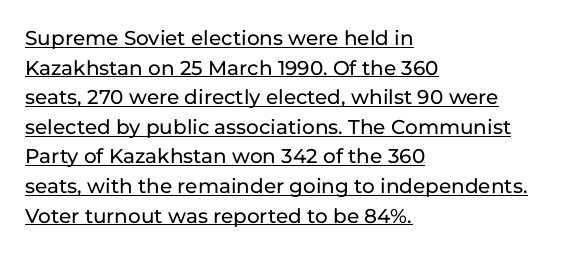
{"italic": "no", "underline": "yes", "align": "left", "line_spacing": "normal", "line_spacing_ratio": 1.48, "letter_spacing": "normal", "letter_spacing_em": 0.0, "glyph_px": 20}
